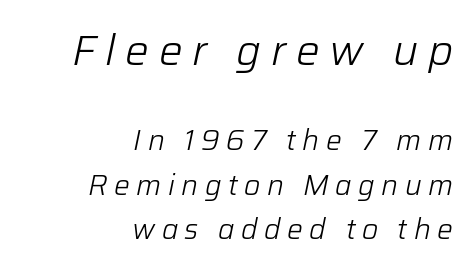
The image shows 42 px light type, italic (leaning right); set right-aligned, normal line spacing (1.6x), unusually wide letter spacing (+0.23 em), not underlined; the first (top) block is 1.5x larger; low stroke contrast and a medium x-height.
